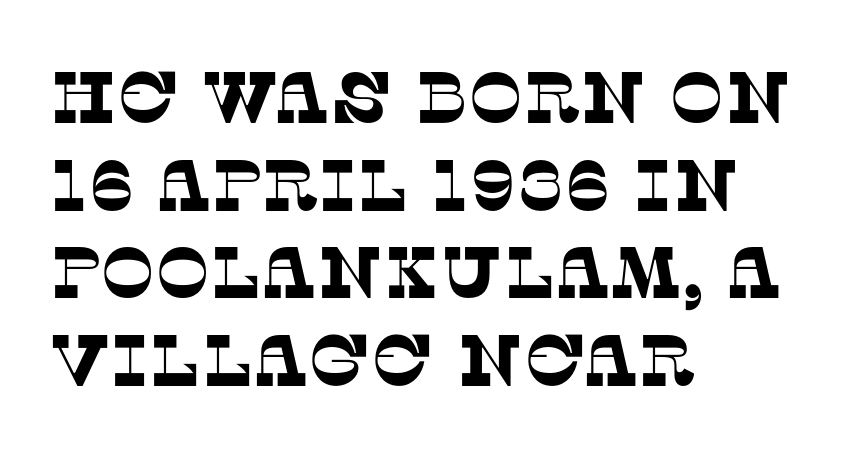
The image shows 73 px serif type; set left-aligned, line spacing 1.2x, normal letter spacing, not underlined; low stroke contrast and a large x-height.
